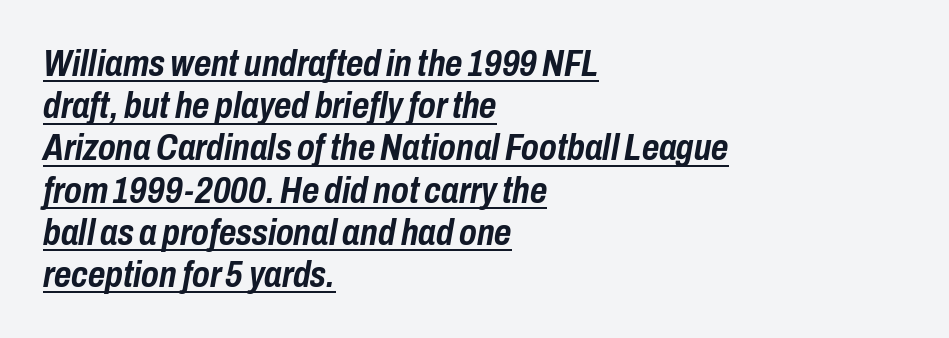
The image shows 37 px semibold, condensed type, italic (leaning right); set left-aligned, tight line spacing (1.14x), normal letter spacing, underlined; low stroke contrast and a medium x-height.
